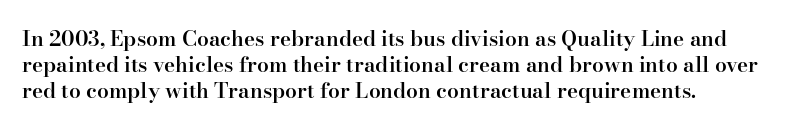
Q: Is the text bold? A: Semi-bold.
Q: Is the text italic (slanted)? A: No, it is upright.
Q: Is the text underlined? A: No.
Q: Is the spacing between letters normal or unusually wide? A: Normal.
